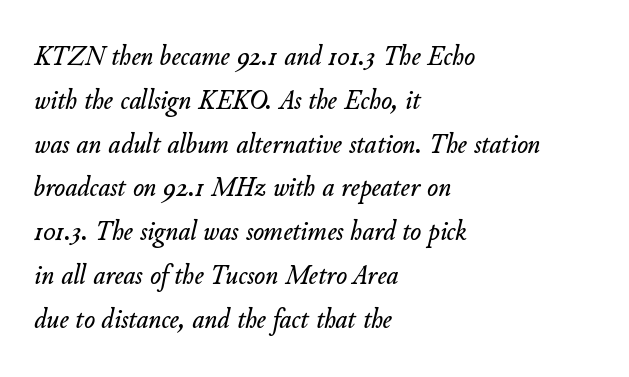
This sample has the flowing, uneven cadence of proportional lettering. This rendering features lettering with no underline. Look at the tracking — it's just the regular setting, nothing added. Caption: multi-line text, flush left, ragged right. The typography opts for an oblique posture over an upright one.
